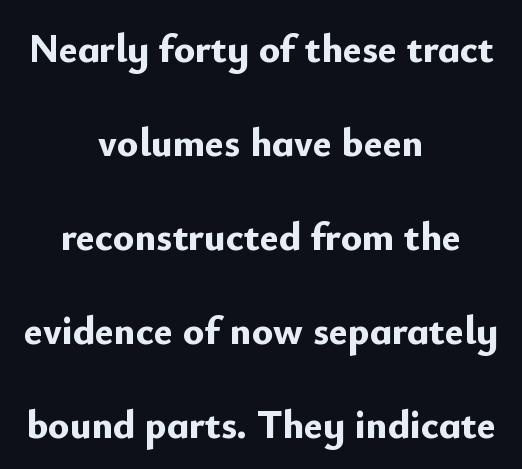
Q: Is the text bold? A: Yes.
Q: Is the text italic (slanted)? A: No, it is upright.
Q: Is the typeface a serif or a sans-serif typeface? A: Sans-serif.
Q: Is the text underlined? A: No.
Q: How is the paragraph aligned? A: Centered.
Q: Is the spacing between letters normal or unusually wide? A: Normal.
Q: Is the spacing between lines tight, normal or loose? A: Loose.
Q: Width (condensed, normal, or wide)? A: Normal.
Q: Stroke contrast? A: Low.
Q: x-height? A: Small.
Q: Monospaced? A: No.
